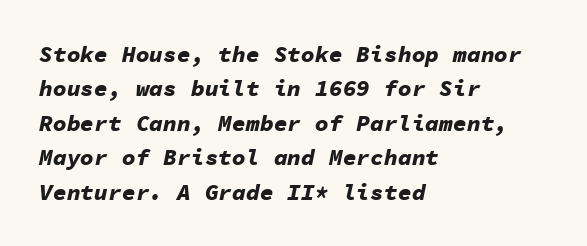
Tracking value appears to be zero — textbook default spacing. The lines are quadded left. The block of text has a typical density, with ordinary space between rows. Only glyphs here, with clear space below each row. Is the type bold? Yes — the strokes are clearly thick and heavy.
